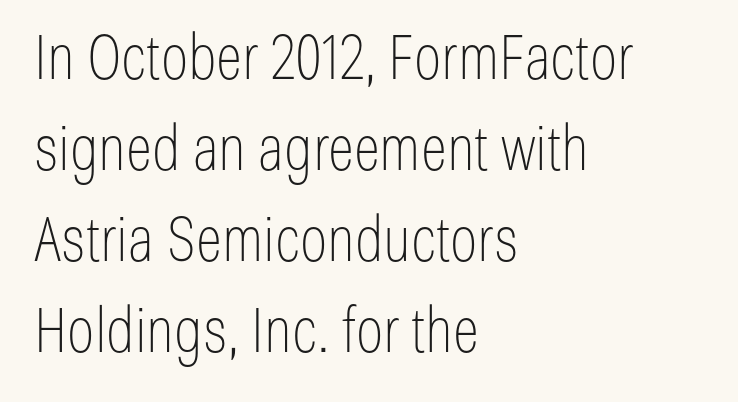
No feet cap the strokes, marking this as sans-serif type. Compared with a centered layout, this one pins lines to the left instead. The letterforms sit at book weight or below. A roman cut, with each character standing at attention.
